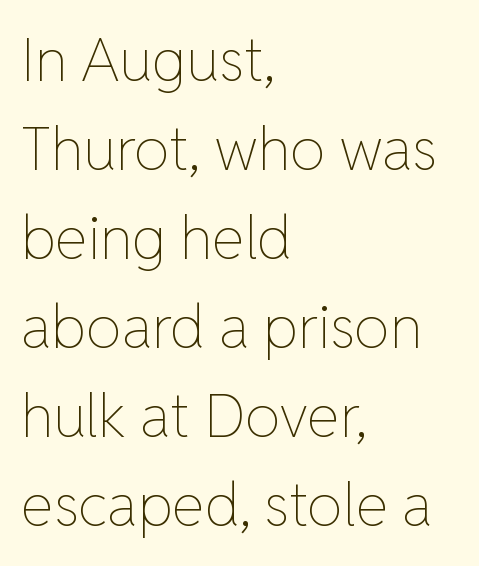
Q: Is the text bold? A: No.
Q: Is the text italic (slanted)? A: No, it is upright.
Q: Is the text underlined? A: No.
Q: How is the paragraph aligned? A: Left-aligned.
Q: Is the spacing between letters normal or unusually wide? A: Normal.
Q: Is the spacing between lines tight, normal or loose? A: Normal.
Q: Width (condensed, normal, or wide)? A: Normal.
Q: Stroke contrast? A: Low.
Q: x-height? A: Medium.
Q: Monospaced? A: No.
